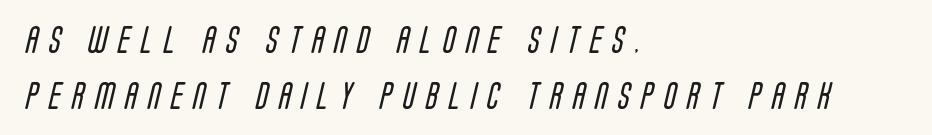
{"serif": "no", "bold": "no", "weight": "regular", "width": "condensed", "stroke_contrast": "low", "x_height": "large", "monospaced": "no", "underline": "no", "align": "left", "line_spacing": "loose", "line_spacing_ratio": 2.0, "letter_spacing": "wide", "letter_spacing_em": 0.39, "glyph_px": 28}
